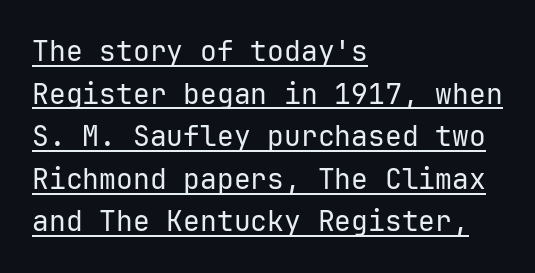
Weight class: somewhere from thin through regular. Does the lettering tilt? It doesn't — this is upright. The lines are quadded left. A normal amount of white space separates one row of letters from the next. The passage shown is typed in a monospace face where columns stay perfectly aligned. The glyphs are accompanied by a horizontal stroke just below them.
